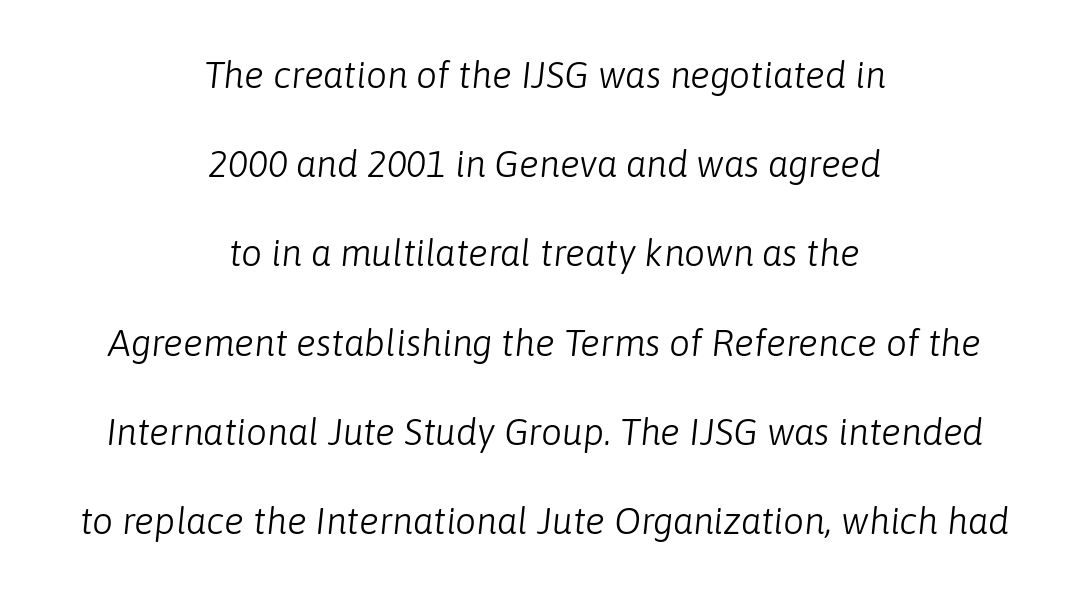
{"italic": "yes", "lean": "right", "slant_degrees": 6, "bold": "no", "weight": "light", "width": "normal", "stroke_contrast": "low", "x_height": "medium", "monospaced": "no", "underline": "no", "align": "center", "line_spacing": "loose", "line_spacing_ratio": 2.41, "letter_spacing": "normal", "letter_spacing_em": 0.0, "glyph_px": 37}
